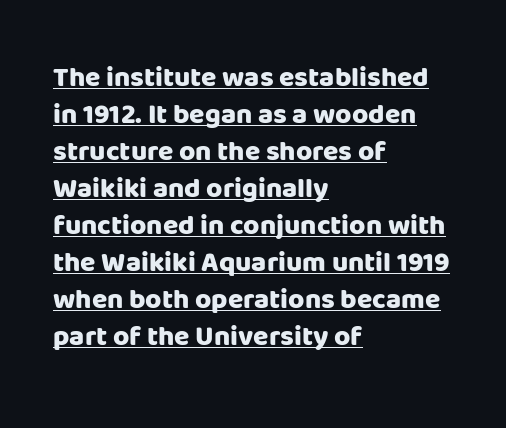
{"serif": "no", "italic": "no", "bold": "yes", "weight": "heavy", "width": "normal", "stroke_contrast": "low", "x_height": "large", "monospaced": "no", "underline": "yes", "align": "left", "line_spacing": "normal", "line_spacing_ratio": 1.32, "letter_spacing": "normal", "letter_spacing_em": 0.0, "glyph_px": 28}
